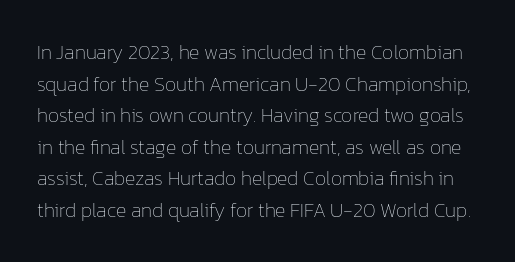
The image shows 20 px text type, upright; set normal line spacing (1.58x), normal letter spacing, not underlined.
